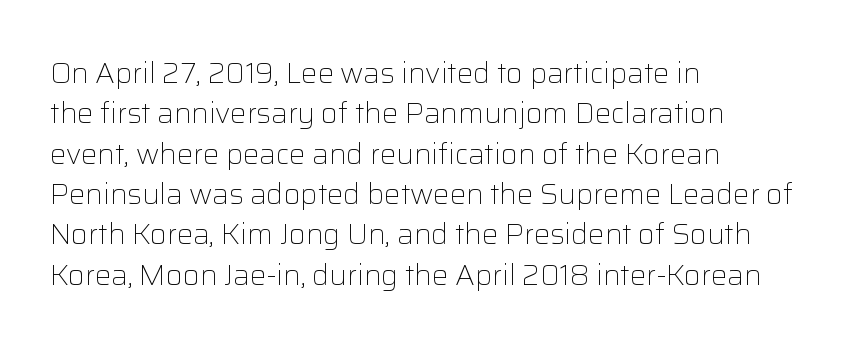
The font is comparable to plain body text, perhaps lighter. Tracking here is standard; glyphs follow each other at the usual distance. Nobody drew a line under any word here. Does the lettering tilt? It doesn't — this is upright. Notice how descenders clear the ascenders below comfortably — that's standard leading. Note the varied advance widths — an 'i' is clearly narrower than an 'm'.
